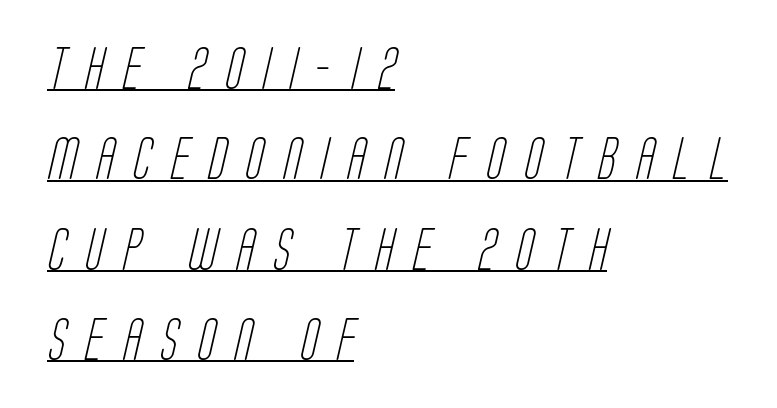
Q: Is the text bold? A: No.
Q: Is the typeface a serif or a sans-serif typeface? A: Sans-serif.
Q: Is the text underlined? A: Yes.
Q: How is the paragraph aligned? A: Left-aligned.
Q: Is the spacing between letters normal or unusually wide? A: Unusually wide.
Q: Is the spacing between lines tight, normal or loose? A: Loose.
Q: Width (condensed, normal, or wide)? A: Condensed.
Q: Stroke contrast? A: Low.
Q: x-height? A: Large.
Q: Monospaced? A: No.
